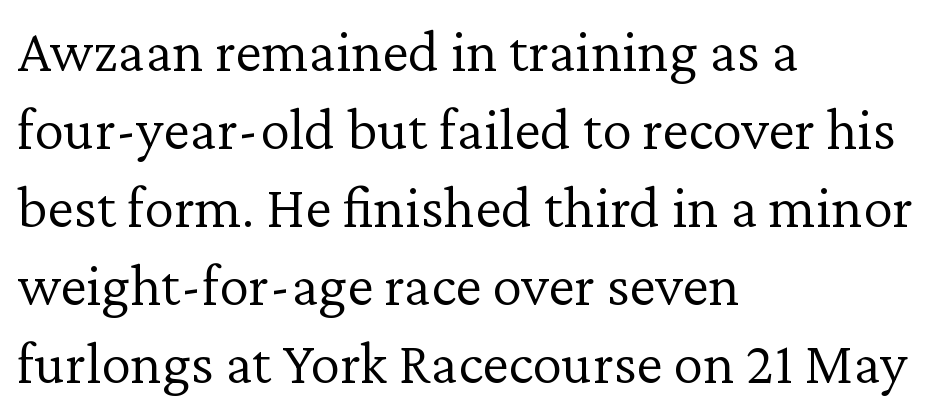
The image shows 60 px light serif type, upright; set left-aligned, normal line spacing (1.3x), normal letter spacing, not underlined; low stroke contrast and a medium x-height.
